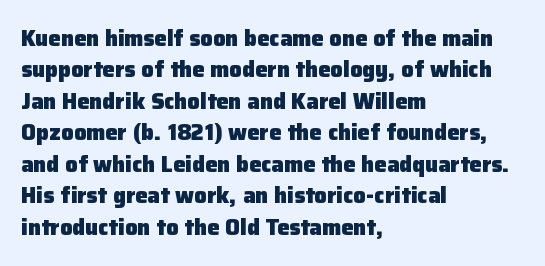
{"italic": "no", "bold": "yes", "underline": "no", "align": "left", "line_spacing": "normal", "line_spacing_ratio": 1.43, "letter_spacing": "normal", "letter_spacing_em": 0.0, "glyph_px": 22}
